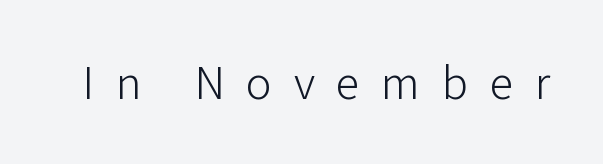
Note the varied advance widths — an 'i' is clearly narrower than an 'm'. Observe the wide spacing: letters keep a clear distance from each other. This sample uses an upright cut, with every glyph sitting square on the baseline. The area under the type is left untouched. This is not heavy type; no bold has been used. Unlike a traditional serif, this face leaves its strokes unadorned.
